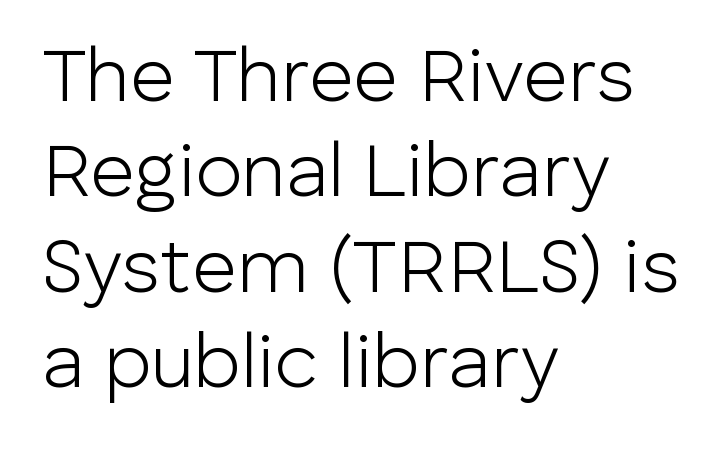
The image shows 77 px light sans-serif type, upright; set left-aligned, line spacing 1.24x, normal letter spacing, not underlined; low stroke contrast and a medium x-height.
